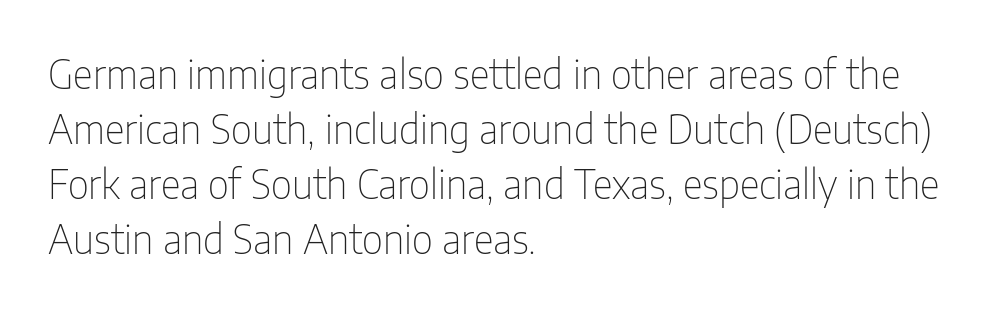
The image shows 39 px thin, condensed sans-serif type, upright; set left-aligned, normal line spacing (1.41x), normal letter spacing, not underlined; low stroke contrast and a medium x-height.
